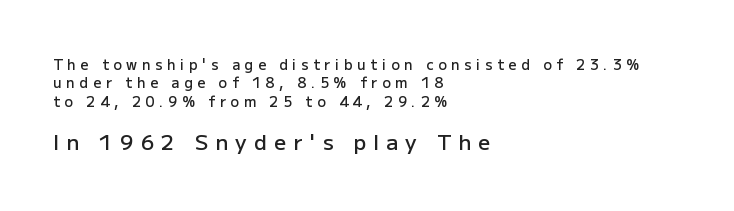
Notice how the stems are strictly vertical — no italics here. Of the two passages, the one underneath uses the larger point size. Decoration check: the copy has no underline. Alignment: flush left. Heft: intermediate — a semibold.
